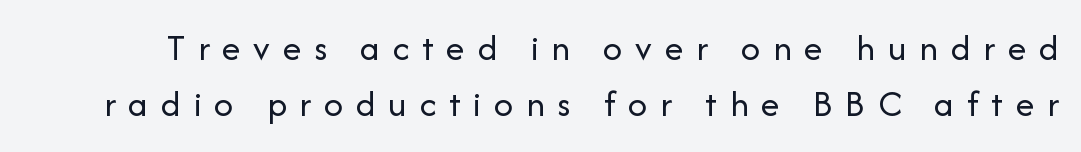
The image shows 38 px regular-weight sans-serif type, upright; set normal line spacing (1.48x), unusually wide letter spacing (+0.33 em), not underlined; low stroke contrast and a medium x-height.
